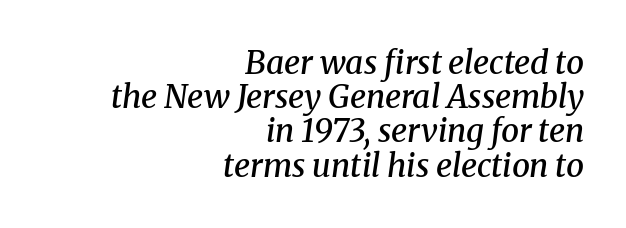
The image shows 32 px semibold serif type, italic (leaning right); set right-aligned, tight line spacing (1.07x), normal letter spacing, not underlined; medium stroke contrast and a medium x-height.
